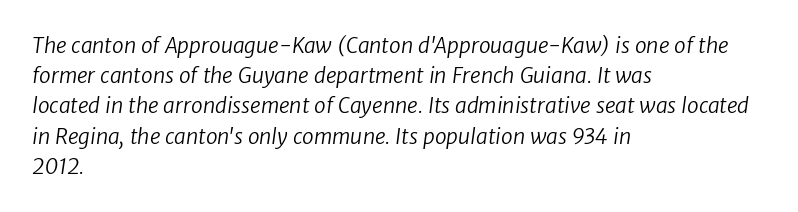
Quick note: interline space is typical. No heavy texture on the line: the type isn't bold. In CSS terms this would be text-align: left. The tracking reads as untouched default to a designer's eye. The string is rendered with underlining switched off.
